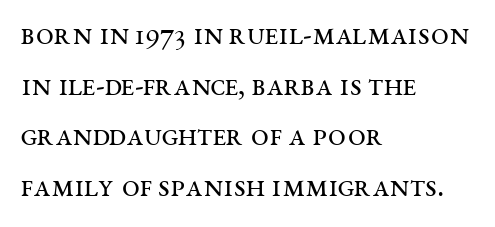
The image shows 32 px regular-weight, wide serif type, upright; set left-aligned, normal line spacing (1.58x), normal letter spacing, not underlined; medium stroke contrast and a large x-height.
